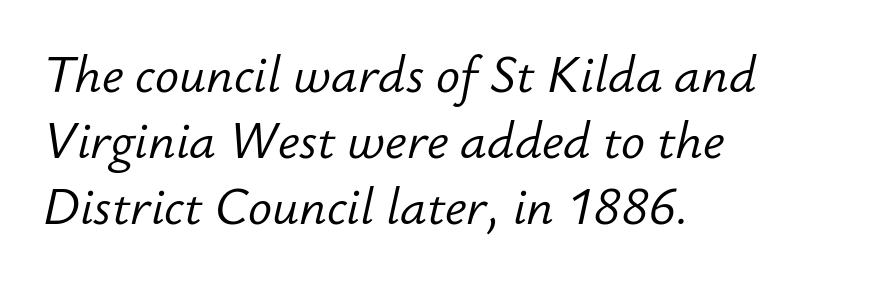
This sample uses an oblique cut, with every glyph tilted off the vertical. This sample keeps an unexceptional amount of space between lines. The setting favours the left margin, as ordinary paragraphs usually do. Note the varied advance widths — an 'i' is clearly narrower than an 'm'. The letters sit at their default tracking, neither squeezed nor spread.
